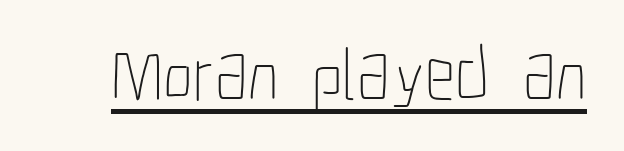
{"italic": "no", "bold": "no", "weight": "thin", "width": "condensed", "stroke_contrast": "low", "x_height": "medium", "monospaced": "no", "underline": "yes", "letter_spacing": "normal", "letter_spacing_em": 0.0, "glyph_px": 75}
